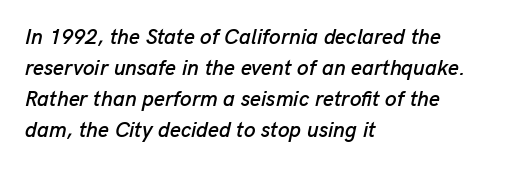
The image shows 21 px text type, italic (leaning right); set left-aligned, normal line spacing (1.47x), normal letter spacing, not underlined.
